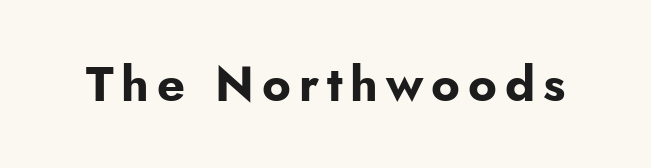
Bold? Absolutely — the strokes are thick and heavy. The passage shown is typed in a proportional face where columns would drift. No word sits above an underline. Every stem runs plumb, perpendicular to the baseline. Is this a sans? Yes — the strokes have no serifs.
